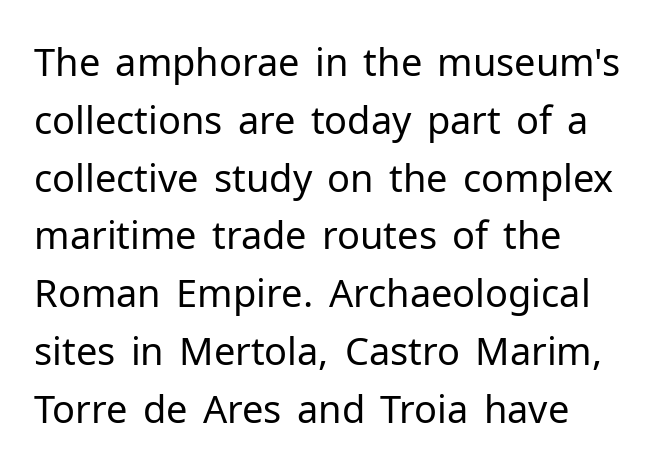
The passage shown is typed in a proportional face where columns would drift. Line starts are locked; line ends wander. The passage shown has conventional tracking throughout. Does the type have serifs? No, each stem ends abruptly. Is there much room between lines? A standard amount, neither cramped nor airy.
